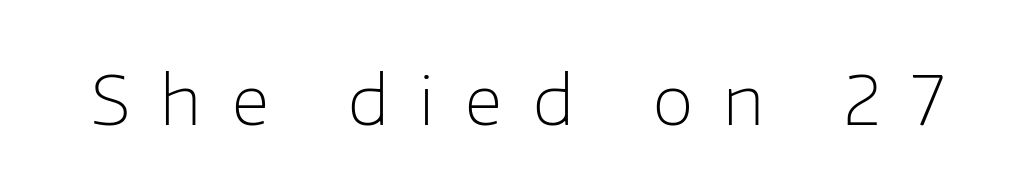
Q: Is the text bold? A: No.
Q: Is the text italic (slanted)? A: No, it is upright.
Q: Is the typeface a serif or a sans-serif typeface? A: Sans-serif.
Q: Is the text underlined? A: No.
Q: Is the spacing between letters normal or unusually wide? A: Unusually wide.
Q: Width (condensed, normal, or wide)? A: Normal.
Q: Stroke contrast? A: Low.
Q: x-height? A: Medium.
Q: Monospaced? A: No.
